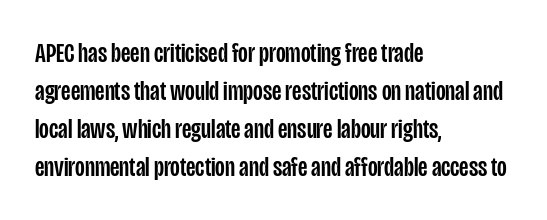
Q: Is the text italic (slanted)? A: No, it is upright.
Q: Is the typeface a serif or a sans-serif typeface? A: Sans-serif.
Q: Is the text underlined? A: No.
Q: How is the paragraph aligned? A: Left-aligned.
Q: Is the spacing between letters normal or unusually wide? A: Normal.
Q: Is the spacing between lines tight, normal or loose? A: Normal.
Q: Width (condensed, normal, or wide)? A: Condensed.
Q: Stroke contrast? A: Low.
Q: x-height? A: Large.
Q: Monospaced? A: No.
